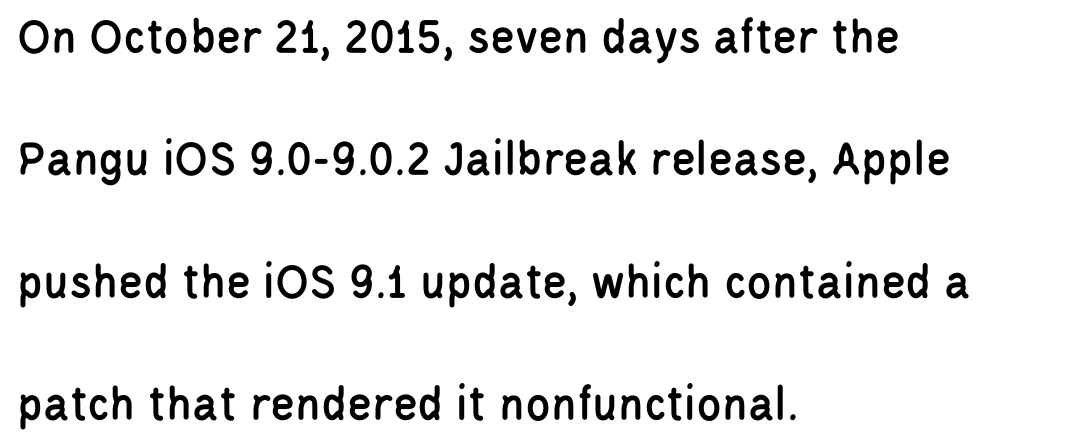
Q: Is the text italic (slanted)? A: No, it is upright.
Q: Is the typeface a serif or a sans-serif typeface? A: Sans-serif.
Q: Is the text underlined? A: No.
Q: How is the paragraph aligned? A: Left-aligned.
Q: Is the spacing between letters normal or unusually wide? A: Normal.
Q: Is the spacing between lines tight, normal or loose? A: Loose.
Q: Width (condensed, normal, or wide)? A: Condensed.
Q: Stroke contrast? A: Low.
Q: x-height? A: Large.
Q: Monospaced? A: No.
